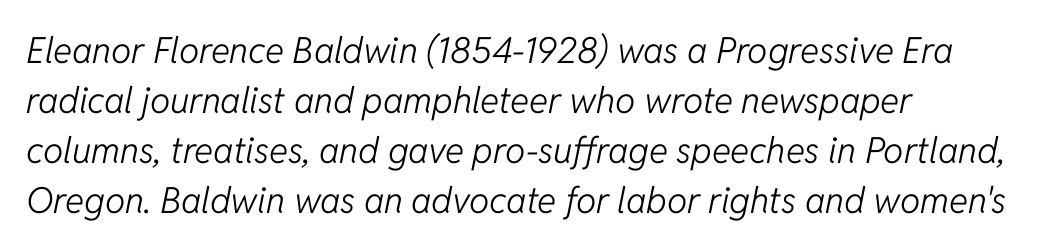
Q: Is the text bold? A: No.
Q: Is the text italic (slanted)? A: Yes, it leans right by about 11 degrees.
Q: Is the text underlined? A: No.
Q: How is the paragraph aligned? A: Left-aligned.
Q: Is the spacing between letters normal or unusually wide? A: Normal.
Q: Is the spacing between lines tight, normal or loose? A: Normal.
Q: Width (condensed, normal, or wide)? A: Normal.
Q: Stroke contrast? A: Low.
Q: x-height? A: Medium.
Q: Monospaced? A: No.
